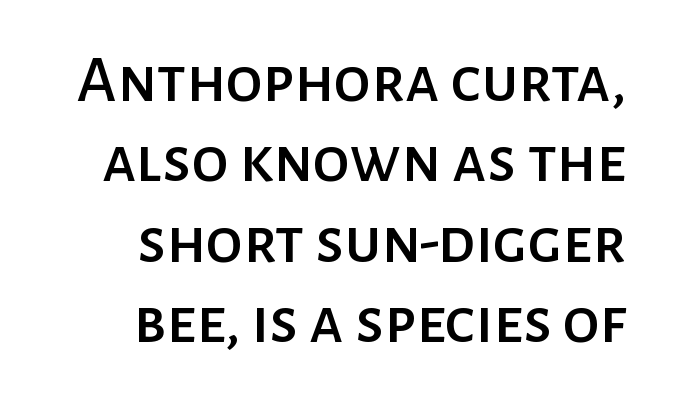
The tracking reads as untouched default to a designer's eye. These lines are rendered in a variable-pitch font. A roman cut, with each character standing at attention. No word sits above an underline. A typesetter would label this face a sans.
